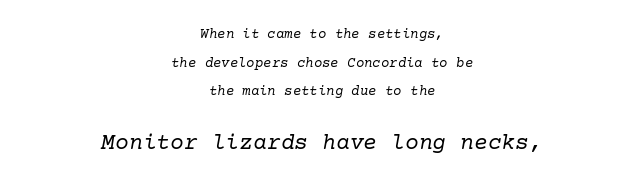
{"italic": "yes", "lean": "right", "slant_degrees": 10, "bold": "no", "underline": "no", "align": "center", "line_spacing": "loose", "line_spacing_ratio": 2.04, "letter_spacing": "normal", "letter_spacing_em": 0.0, "larger_block": "second", "size_ratio": 1.64, "glyph_px": 23}
